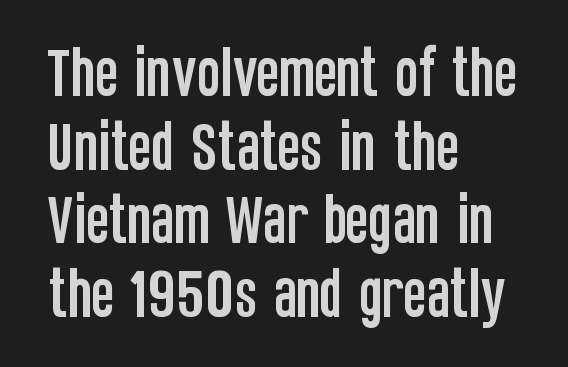
{"serif": "no", "italic": "no", "width": "condensed", "stroke_contrast": "low", "x_height": "large", "monospaced": "no", "underline": "no", "align": "left", "line_spacing": "normal", "line_spacing_ratio": 1.34, "letter_spacing": "normal", "letter_spacing_em": 0.0, "glyph_px": 55}
